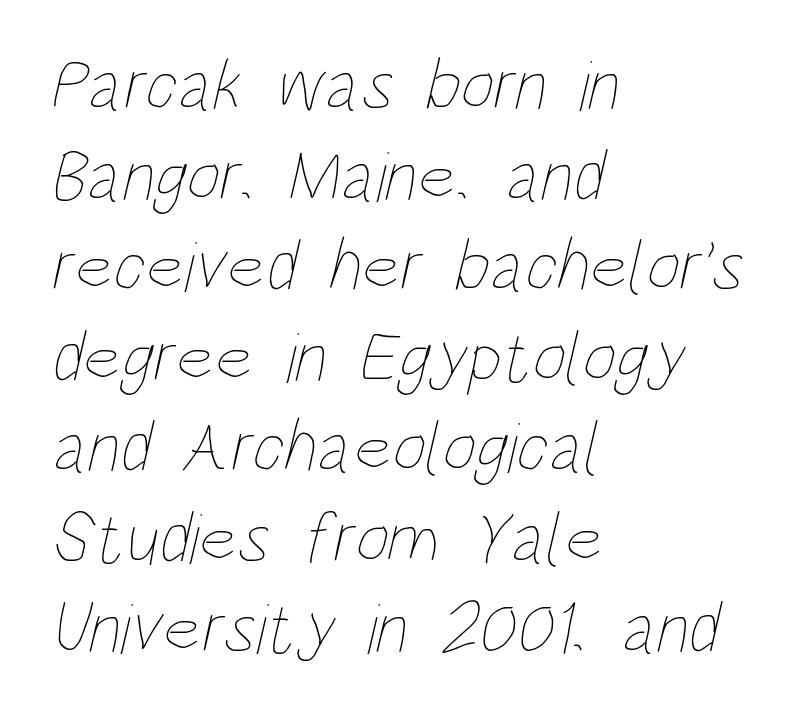
The image shows 73 px thin, condensed type; set left-aligned, line spacing 1.24x, normal letter spacing, not underlined; low stroke contrast and a large x-height.
